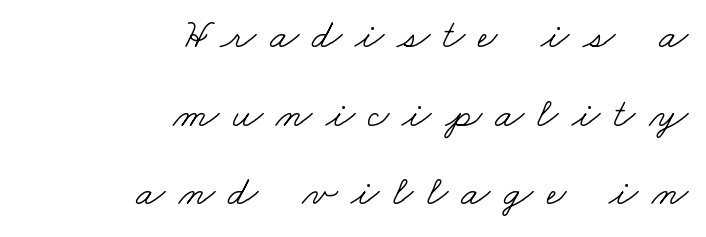
Q: Is the text bold? A: No.
Q: Is the typeface a serif or a sans-serif typeface? A: Serif.
Q: Is the text underlined? A: No.
Q: How is the paragraph aligned? A: Right-aligned.
Q: Is the spacing between letters normal or unusually wide? A: Unusually wide.
Q: Width (condensed, normal, or wide)? A: Wide.
Q: Stroke contrast? A: Low.
Q: x-height? A: Small.
Q: Monospaced? A: No.
